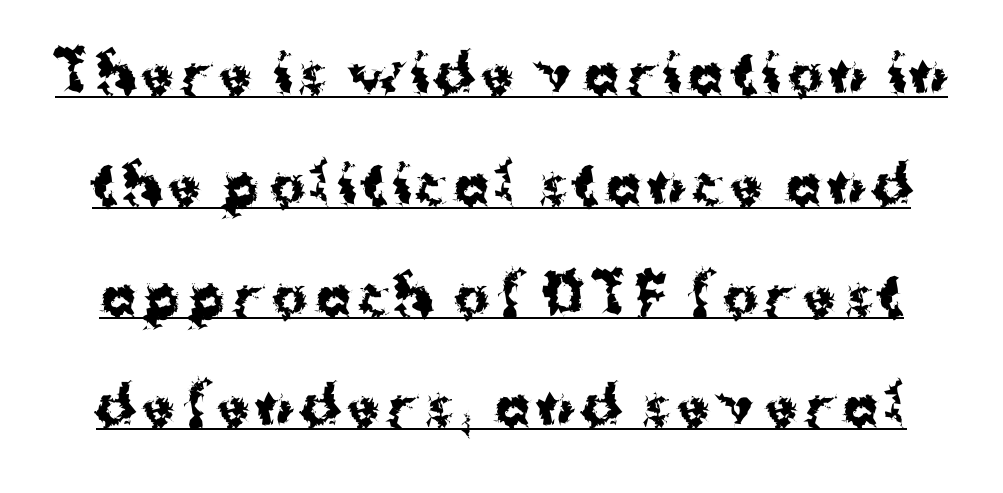
Each new line begins a long way beneath the previous one. Font category for this specimen: sans-serif. Looks like regular typesetting: each glyph gets only the width it needs. This is the regular roman posture of the typeface. Like a heading marked for emphasis, these lines bear an underscore.
